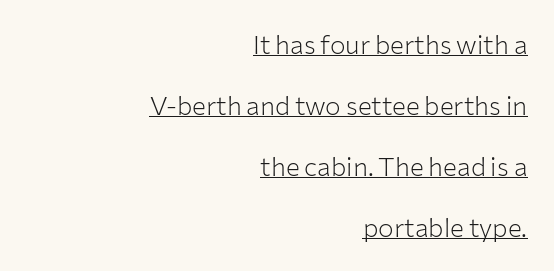
Q: Is the text bold? A: No.
Q: Is the text italic (slanted)? A: No, it is upright.
Q: Is the text underlined? A: Yes.
Q: How is the paragraph aligned? A: Right-aligned.
Q: Is the spacing between letters normal or unusually wide? A: Normal.
Q: Is the spacing between lines tight, normal or loose? A: Loose.
